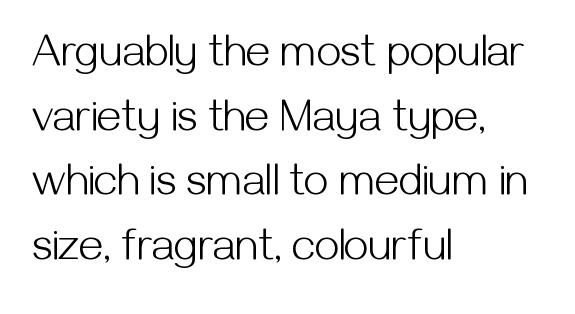
Q: Is the text bold? A: No.
Q: Is the text italic (slanted)? A: No, it is upright.
Q: Is the typeface a serif or a sans-serif typeface? A: Sans-serif.
Q: Is the text underlined? A: No.
Q: How is the paragraph aligned? A: Left-aligned.
Q: Is the spacing between letters normal or unusually wide? A: Normal.
Q: Is the spacing between lines tight, normal or loose? A: Normal.
Q: Width (condensed, normal, or wide)? A: Normal.
Q: Stroke contrast? A: Medium.
Q: x-height? A: Medium.
Q: Monospaced? A: No.
